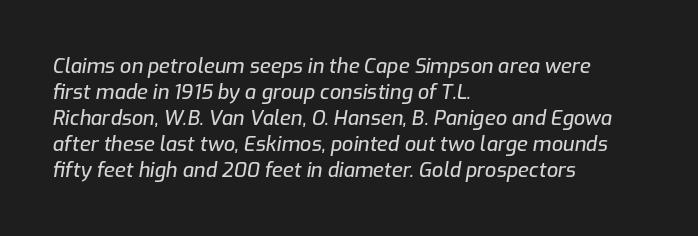
Left-aligned paragraph, ragged on the right. The gap between lines stays unmarked. Compared with ordinary roman type, these characters are visibly tilted. There is no visible air inserted between adjacent glyphs. The lines sit at an ordinary, default distance from one another.
